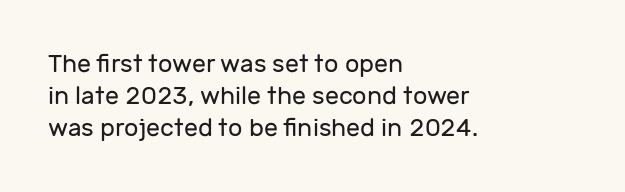
The image shows 25 px text type, upright; set left-aligned, normal line spacing (1.29x), normal letter spacing, not underlined.
